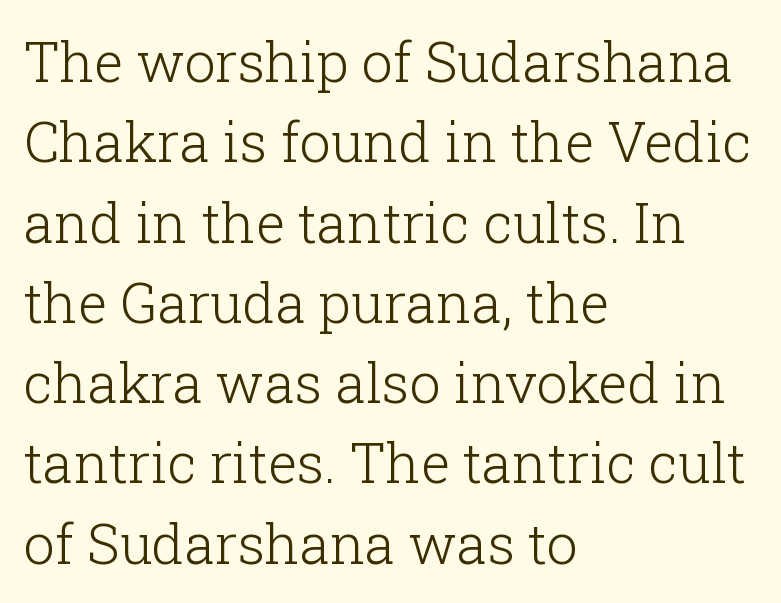
The lettering holds an erect, upright posture throughout. Rows of type keep a routine distance in the vertical direction. These glyphs show unthickened strokes, regular width or finer. Is the letter spacing exaggerated? No — it looks like the ordinary default. Reading down the block, your eye returns to a fixed left position each line. Decoration check: the copy has no underline.
